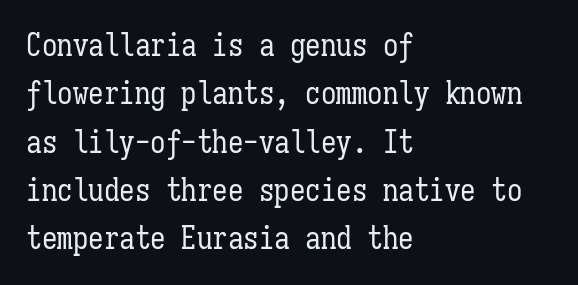
{"italic": "no", "bold": "no", "weight": "regular", "width": "condensed", "stroke_contrast": "low", "x_height": "medium", "monospaced": "yes", "underline": "no", "align": "left", "line_spacing": "normal", "line_spacing_ratio": 1.56, "letter_spacing": "normal", "letter_spacing_em": 0.0, "glyph_px": 31}
